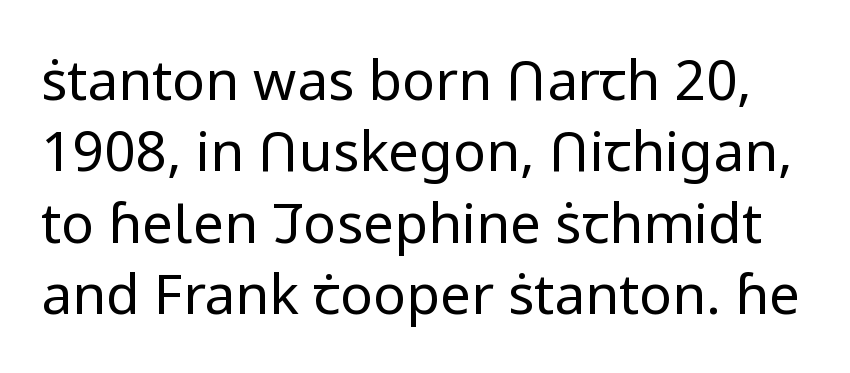
{"serif": "no", "italic": "no", "bold": "no", "weight": "regular", "width": "normal", "stroke_contrast": "low", "x_height": "medium", "monospaced": "no", "underline": "no", "line_spacing": "normal", "line_spacing_ratio": 1.3, "letter_spacing": "normal", "letter_spacing_em": 0.0, "glyph_px": 55}
